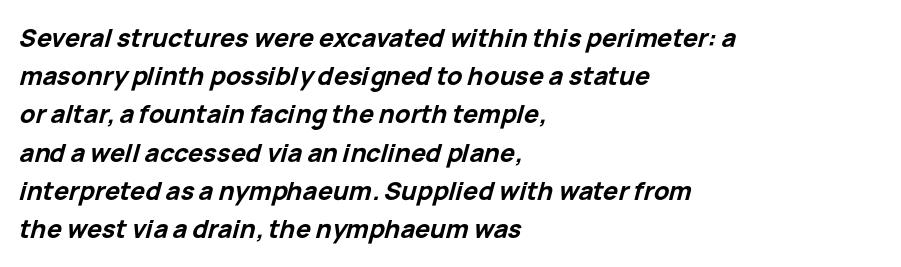
{"italic": "yes", "lean": "right", "slant_degrees": 15, "bold": "yes", "underline": "no", "align": "left", "line_spacing": "normal", "line_spacing_ratio": 1.53, "letter_spacing": "normal", "letter_spacing_em": 0.0, "glyph_px": 25}
